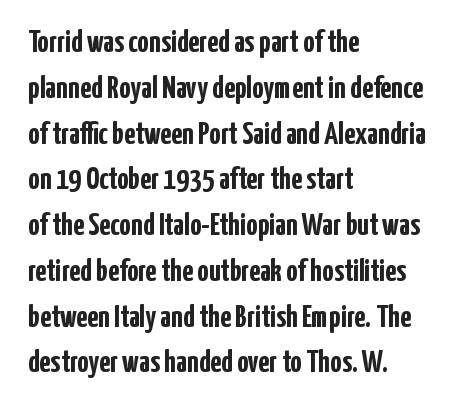
Are there feet on the stems? There aren't — it's a sans. Clear beneath every line of the passage. How are the letters spaced? Ordinarily, with no added tracking. These lines were composed using upright roman letters. These lines are rendered in a variable-pitch font.
